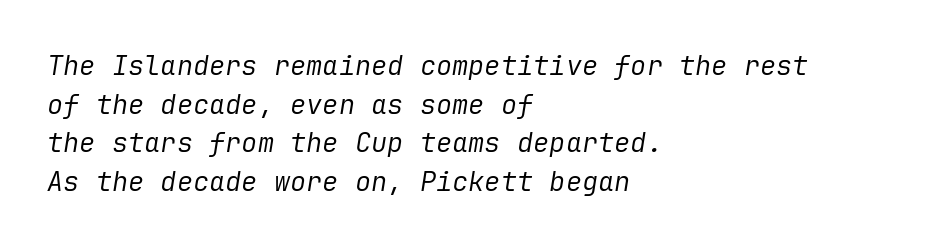
Q: Is the text bold? A: No.
Q: Is the text italic (slanted)? A: Yes, it leans right by about 9 degrees.
Q: Is the text underlined? A: No.
Q: How is the paragraph aligned? A: Left-aligned.
Q: Is the spacing between letters normal or unusually wide? A: Normal.
Q: Is the spacing between lines tight, normal or loose? A: Normal.
